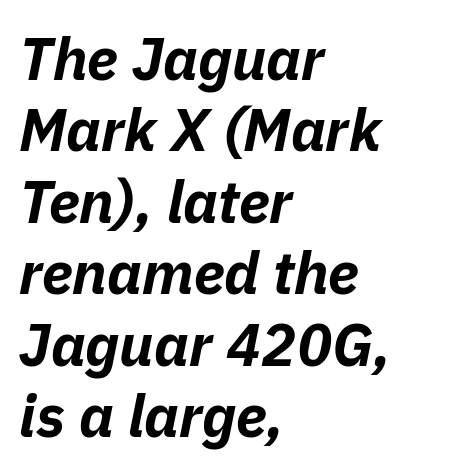
{"italic": "yes", "lean": "right", "slant_degrees": 11, "bold": "yes", "weight": "bold", "width": "normal", "stroke_contrast": "low", "x_height": "medium", "monospaced": "no", "underline": "no", "align": "left", "line_spacing_ratio": 1.21, "letter_spacing": "normal", "letter_spacing_em": 0.0, "glyph_px": 59}
